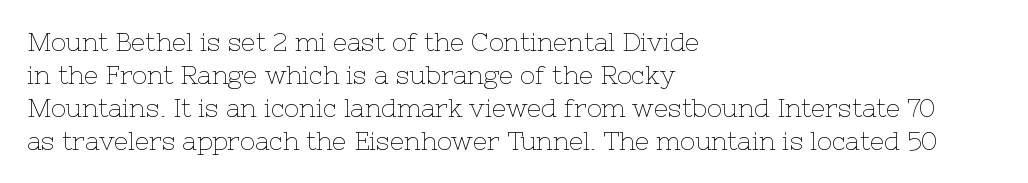
The setting favours the left margin, as ordinary paragraphs usually do. The letters stand upright; this is a roman face. Does the leading feel generous? No, just average. The passage shown has conventional tracking throughout. Each stroke keeps to a modest, everyday thickness or less.
